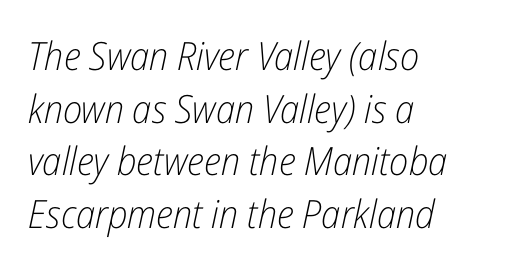
Q: Is the text bold? A: No.
Q: Is the text italic (slanted)? A: Yes, it leans right by about 12 degrees.
Q: Is the text underlined? A: No.
Q: How is the paragraph aligned? A: Left-aligned.
Q: Is the spacing between letters normal or unusually wide? A: Normal.
Q: Is the spacing between lines tight, normal or loose? A: Normal.
Q: Width (condensed, normal, or wide)? A: Condensed.
Q: Stroke contrast? A: Low.
Q: x-height? A: Medium.
Q: Monospaced? A: No.
